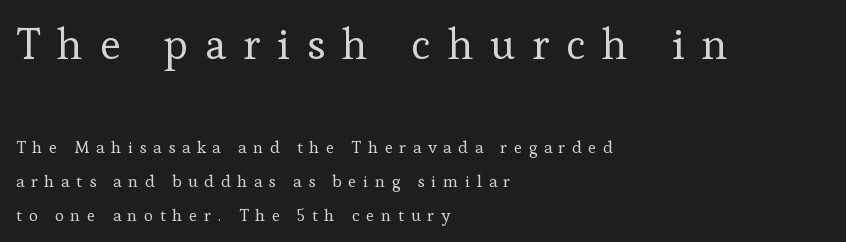
Do the letters lean? They stand straight. You can tell from the footed stems that serif type was used. These lines are set flush left with a ragged right edge. How would I describe the line gaps? Wide and relaxed.
